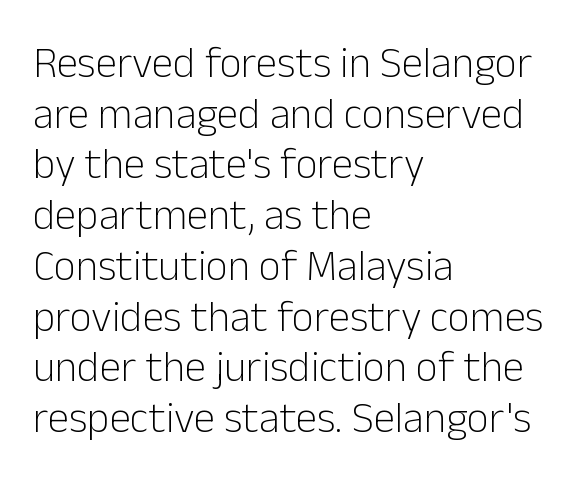
The image shows 43 px light sans-serif type, upright; set left-aligned, line spacing 1.18x, normal letter spacing, not underlined; low stroke contrast and a medium x-height.
